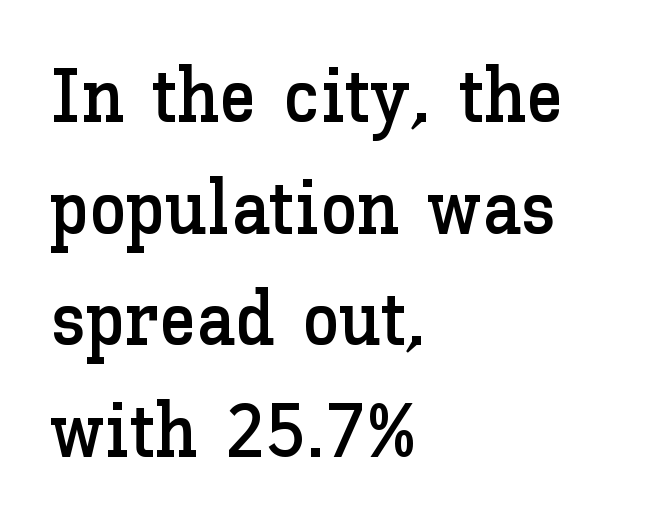
Q: Is the text italic (slanted)? A: No, it is upright.
Q: Is the text underlined? A: No.
Q: How is the paragraph aligned? A: Left-aligned.
Q: Is the spacing between letters normal or unusually wide? A: Normal.
Q: Is the spacing between lines tight, normal or loose? A: Normal.
Q: Width (condensed, normal, or wide)? A: Normal.
Q: Stroke contrast? A: Low.
Q: x-height? A: Medium.
Q: Monospaced? A: No.
